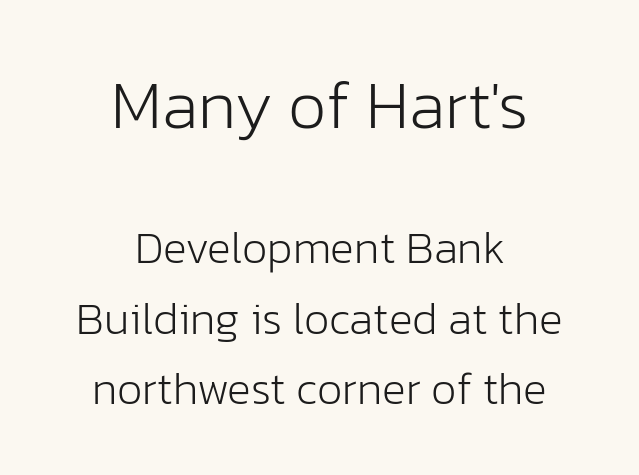
Q: Is the text bold? A: No.
Q: Is the text italic (slanted)? A: No, it is upright.
Q: Is the typeface a serif or a sans-serif typeface? A: Sans-serif.
Q: Is the text underlined? A: No.
Q: How is the paragraph aligned? A: Centered.
Q: Is the spacing between letters normal or unusually wide? A: Normal.
Q: Is the spacing between lines tight, normal or loose? A: Normal.
Q: Which block of text is set in a larger size, the first (top) or the second (bottom)? A: The first (top) one.
Q: Width (condensed, normal, or wide)? A: Normal.
Q: Stroke contrast? A: Low.
Q: x-height? A: Medium.
Q: Monospaced? A: No.
